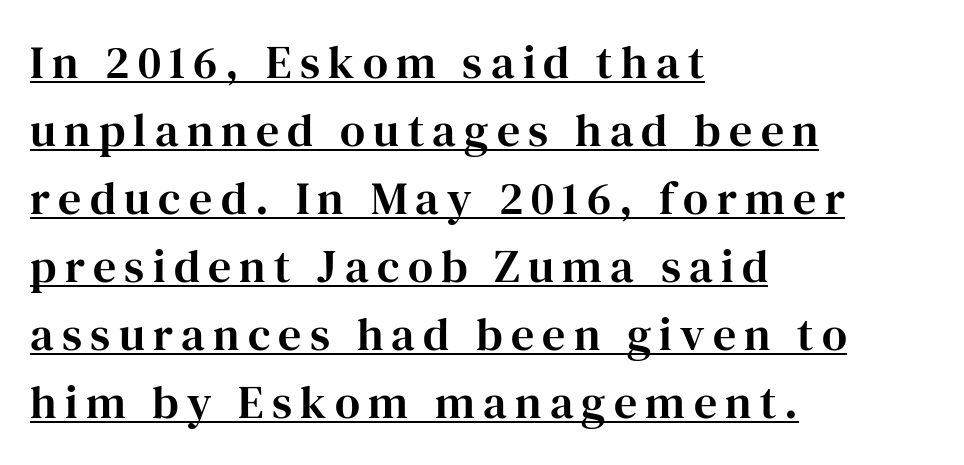
Q: Is the text italic (slanted)? A: No, it is upright.
Q: Is the typeface a serif or a sans-serif typeface? A: Serif.
Q: Is the text underlined? A: Yes.
Q: How is the paragraph aligned? A: Left-aligned.
Q: Is the spacing between lines tight, normal or loose? A: Normal.
Q: Width (condensed, normal, or wide)? A: Normal.
Q: Stroke contrast? A: High.
Q: x-height? A: Medium.
Q: Monospaced? A: No.
